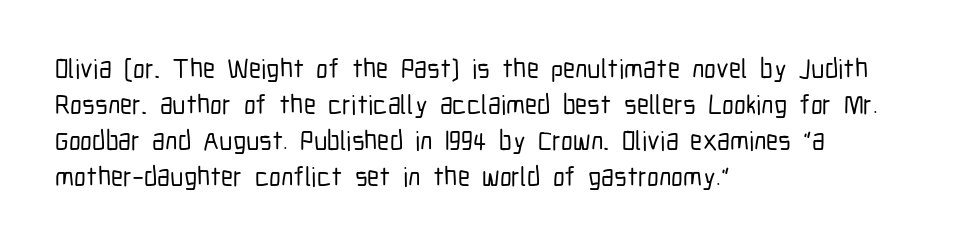
{"italic": "no", "underline": "no", "align": "left", "line_spacing": "normal", "line_spacing_ratio": 1.33, "letter_spacing": "normal", "letter_spacing_em": 0.0, "glyph_px": 27}
